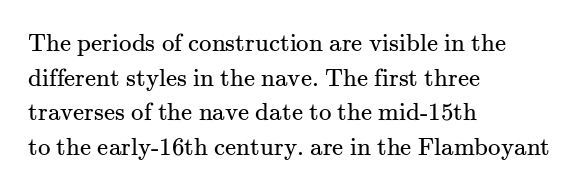
Q: Is the text bold? A: No.
Q: Is the text italic (slanted)? A: No, it is upright.
Q: Is the text underlined? A: No.
Q: How is the paragraph aligned? A: Left-aligned.
Q: Is the spacing between letters normal or unusually wide? A: Normal.
Q: Is the spacing between lines tight, normal or loose? A: Normal.
